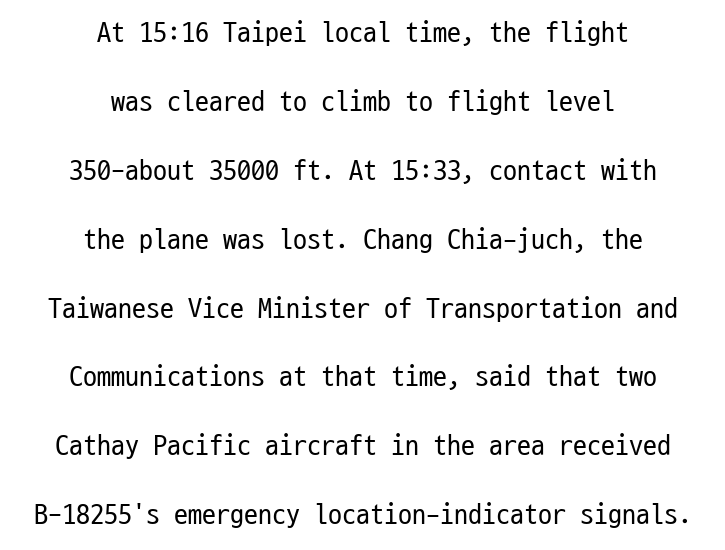
{"serif": "no", "italic": "no", "bold": "no", "weight": "regular", "width": "condensed", "stroke_contrast": "low", "x_height": "medium", "monospaced": "yes", "underline": "no", "align": "center", "line_spacing": "loose", "line_spacing_ratio": 2.46, "letter_spacing": "normal", "letter_spacing_em": 0.0, "glyph_px": 28}
